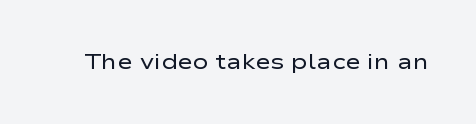
{"italic": "no", "bold": "no", "underline": "no", "letter_spacing": "normal", "letter_spacing_em": 0.0, "glyph_px": 21}
